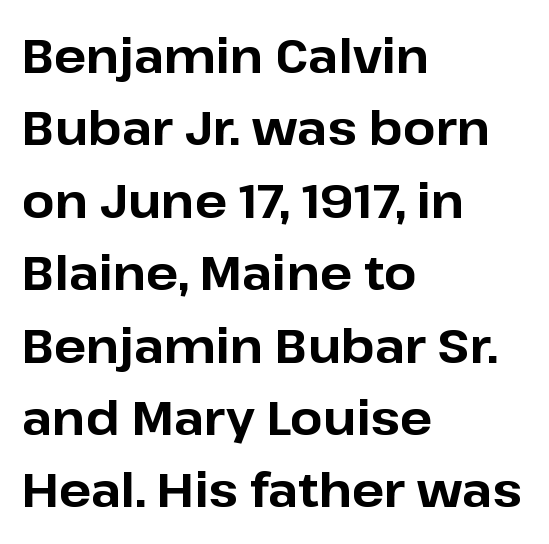
Every character sits straight up, as roman type does. Students, observe: this is what conventionally led text looks like. The type is set solid horizontally, with unmodified tracking. Is the block centered? No — it sits flush against the left margin. Check where the strokes stop: nothing finishes them off — pure sans. In terms of weight, the rendering is a true, heavy bold.
